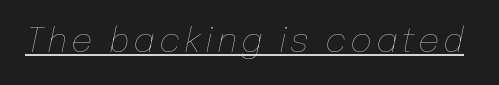
The image shows 34 px thin type, italic (leaning right); set underlined; low stroke contrast and a medium x-height.
